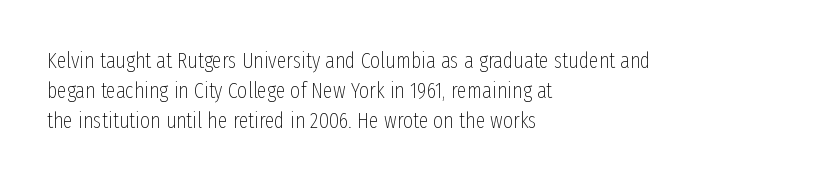
Q: Is the text bold? A: No.
Q: Is the text italic (slanted)? A: No, it is upright.
Q: Is the text underlined? A: No.
Q: How is the paragraph aligned? A: Left-aligned.
Q: Is the spacing between letters normal or unusually wide? A: Normal.
Q: Is the spacing between lines tight, normal or loose? A: Normal.
